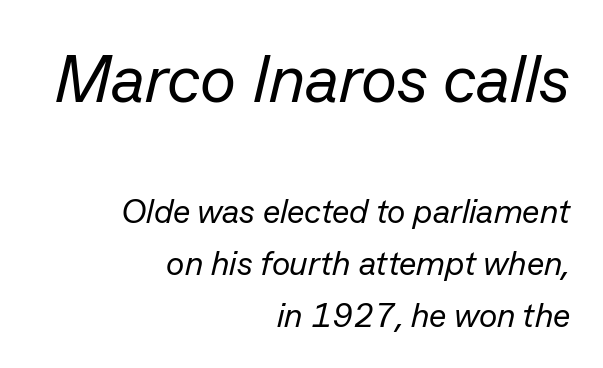
Q: Is the text bold? A: No.
Q: Is the text italic (slanted)? A: Yes, it leans right by about 13 degrees.
Q: Is the text underlined? A: No.
Q: How is the paragraph aligned? A: Right-aligned.
Q: Is the spacing between letters normal or unusually wide? A: Normal.
Q: Is the spacing between lines tight, normal or loose? A: Normal.
Q: Which block of text is set in a larger size, the first (top) or the second (bottom)? A: The first (top) one.
Q: Width (condensed, normal, or wide)? A: Normal.
Q: Stroke contrast? A: Low.
Q: x-height? A: Medium.
Q: Monospaced? A: No.
